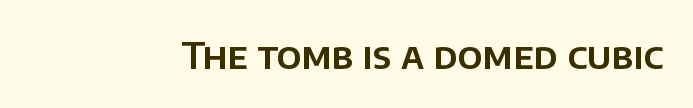
The image shows 37 px sans-serif type, upright; set normal letter spacing, not underlined; low stroke contrast and a large x-height.
